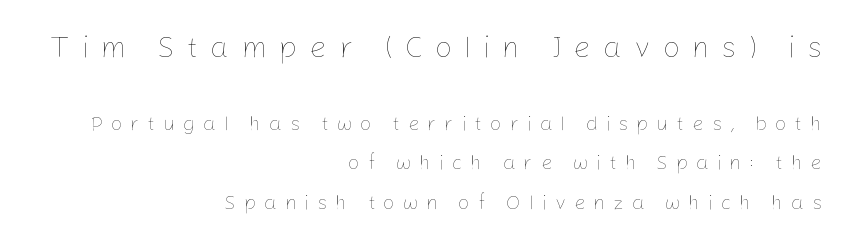
{"italic": "no", "bold": "no", "weight": "thin", "width": "normal", "stroke_contrast": "low", "x_height": "medium", "monospaced": "no", "underline": "no", "align": "right", "line_spacing": "loose", "line_spacing_ratio": 1.99, "letter_spacing": "wide", "letter_spacing_em": 0.4, "larger_block": "first", "size_ratio": 1.5, "glyph_px": 30}
